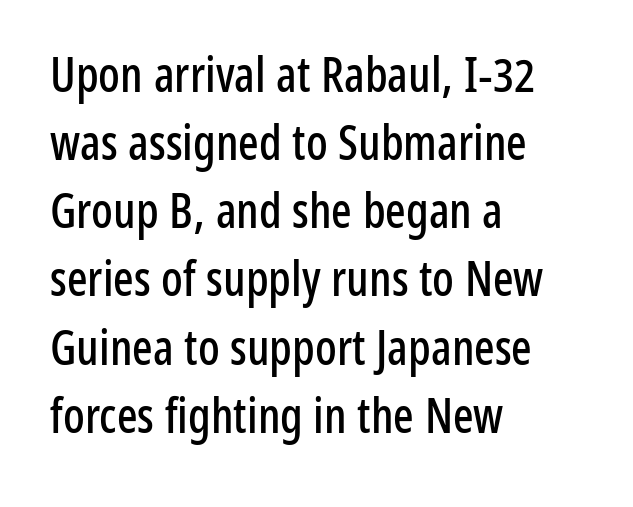
Line spacing here is normal. The type sits square on the baseline with zero lean. The letters advance in unequal steps, a hallmark of proportional type. Words float on clear page, feet unadorned.
